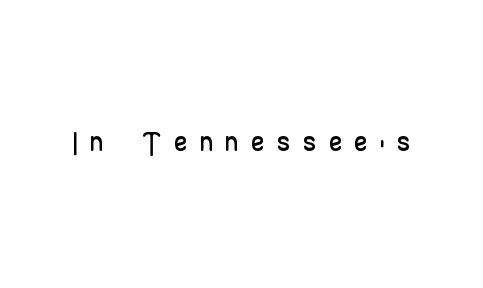
The image shows 46 px wide sans-serif type, upright; set unusually wide letter spacing (+0.32 em), not underlined; low stroke contrast and a small x-height.
